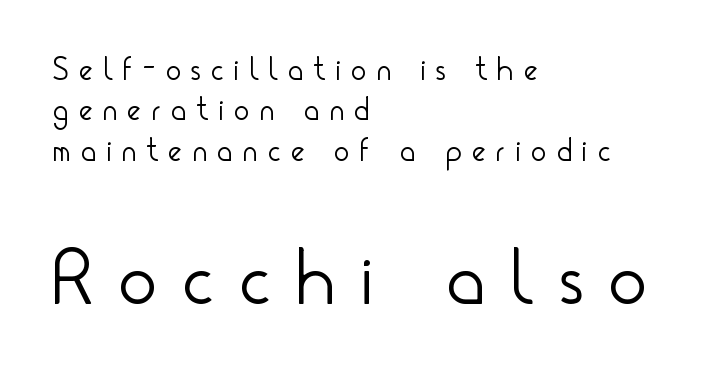
{"serif": "no", "italic": "no", "bold": "no", "weight": "light", "width": "condensed", "stroke_contrast": "low", "x_height": "small", "monospaced": "no", "underline": "no", "align": "left", "line_spacing": "normal", "line_spacing_ratio": 1.26, "letter_spacing": "wide", "letter_spacing_em": 0.34, "larger_block": "second", "size_ratio": 2.47, "glyph_px": 79}
